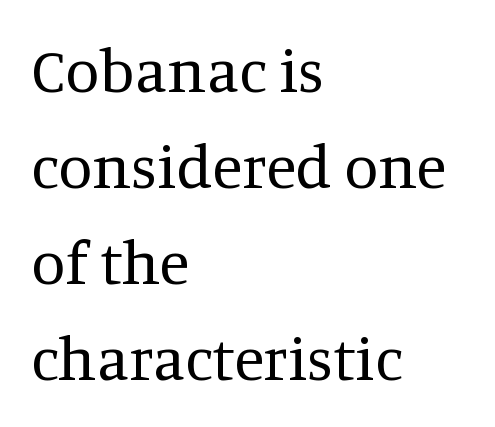
The image shows 62 px regular-weight serif type, upright; set left-aligned, normal line spacing (1.55x), normal letter spacing, not underlined; medium stroke contrast and a large x-height.
